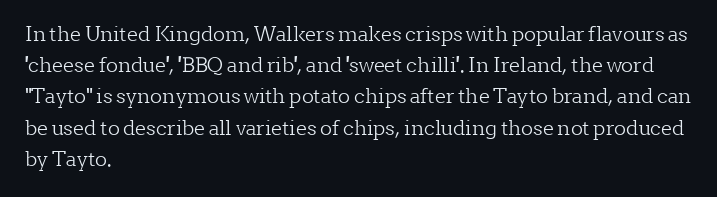
The image shows 20 px text type, upright; set left-aligned, normal line spacing (1.56x), normal letter spacing, not underlined.
